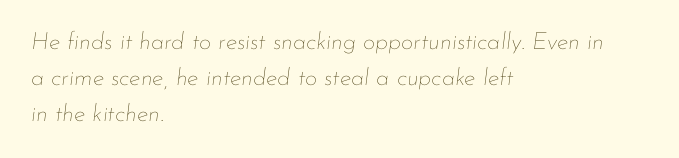
{"italic": "yes", "lean": "right", "slant_degrees": 7, "bold": "no", "underline": "no", "align": "left", "line_spacing": "normal", "line_spacing_ratio": 1.49, "letter_spacing": "normal", "letter_spacing_em": 0.0, "glyph_px": 24}
